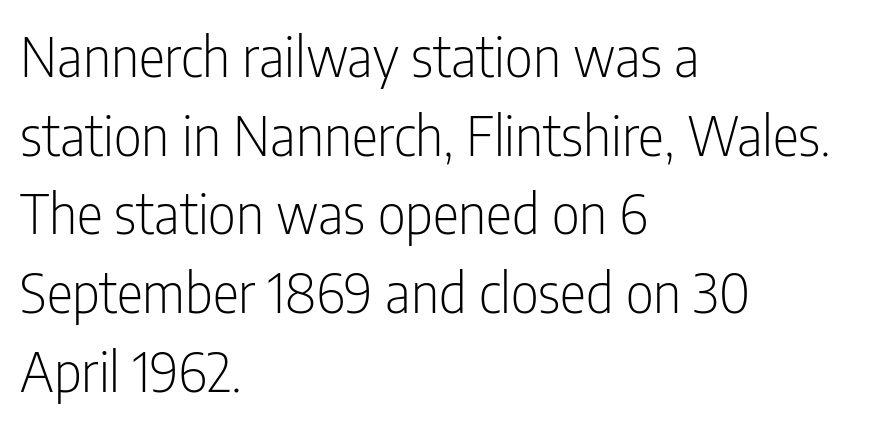
Q: Is the text bold? A: No.
Q: Is the text italic (slanted)? A: No, it is upright.
Q: Is the typeface a serif or a sans-serif typeface? A: Sans-serif.
Q: Is the text underlined? A: No.
Q: How is the paragraph aligned? A: Left-aligned.
Q: Is the spacing between letters normal or unusually wide? A: Normal.
Q: Is the spacing between lines tight, normal or loose? A: Normal.
Q: Width (condensed, normal, or wide)? A: Condensed.
Q: Stroke contrast? A: Low.
Q: x-height? A: Medium.
Q: Monospaced? A: No.
